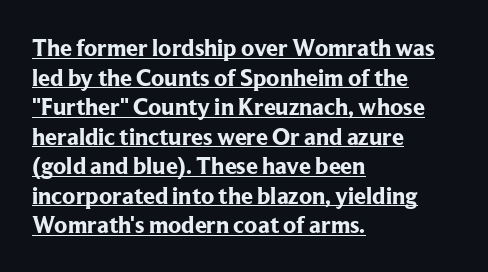
The image shows 24 px bold type, upright; set left-aligned, line spacing 1.23x, normal letter spacing, underlined.
